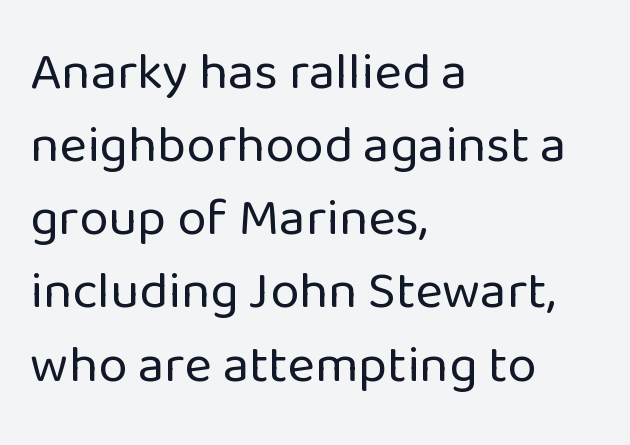
Q: Is the text bold? A: No.
Q: Is the text italic (slanted)? A: No, it is upright.
Q: Is the typeface a serif or a sans-serif typeface? A: Sans-serif.
Q: Is the text underlined? A: No.
Q: How is the paragraph aligned? A: Left-aligned.
Q: Is the spacing between letters normal or unusually wide? A: Normal.
Q: Is the spacing between lines tight, normal or loose? A: Normal.
Q: Width (condensed, normal, or wide)? A: Normal.
Q: Stroke contrast? A: Low.
Q: x-height? A: Medium.
Q: Monospaced? A: No.
